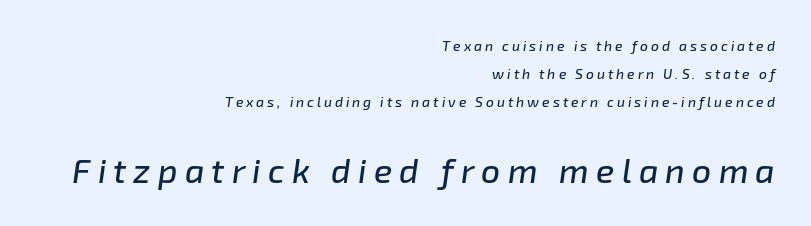
{"italic": "yes", "lean": "right", "slant_degrees": 8, "width": "normal", "stroke_contrast": "low", "x_height": "medium", "monospaced": "no", "underline": "no", "align": "right", "line_spacing": "loose", "line_spacing_ratio": 2.01, "letter_spacing": "wide", "letter_spacing_em": 0.21, "larger_block": "second", "size_ratio": 2.43, "glyph_px": 34}
